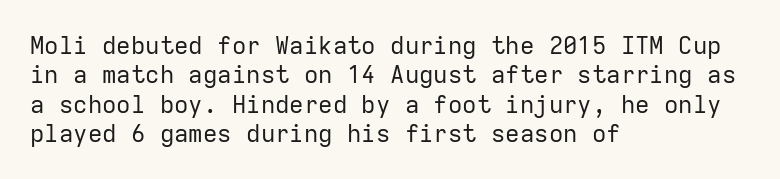
Notice how the stems are strictly vertical — no italics here. Standard letterfit; no display-style spreading of the glyphs. The space beneath each line is pristine and unruled. Counters stay open thanks to moderate or lighter strokes. A classic flush-left, rag-right setting is used for this passage.
